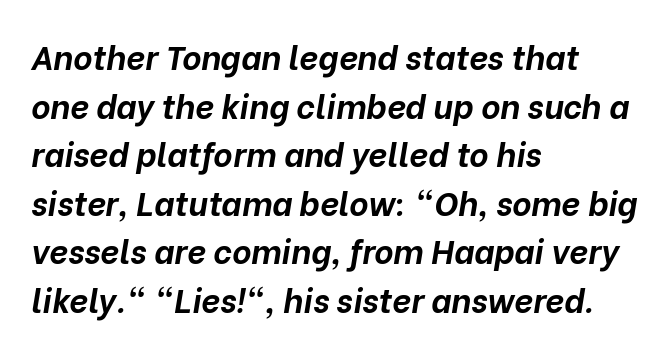
{"italic": "yes", "lean": "right", "slant_degrees": 10, "bold": "yes", "weight": "bold", "width": "normal", "stroke_contrast": "low", "x_height": "medium", "monospaced": "no", "underline": "no", "align": "left", "line_spacing": "normal", "line_spacing_ratio": 1.47, "letter_spacing": "normal", "letter_spacing_em": 0.0, "glyph_px": 33}
